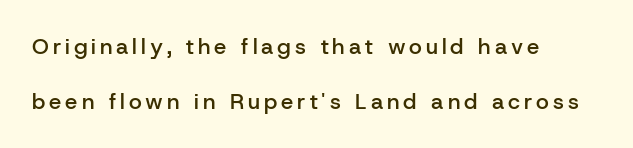
Its strokes are somewhat broadened, the hallmark of semibold type. In terms of posture, this sample is upright. Every row of glyphs begins at an identical x-position on the left. Leading: increased. Type without underlining.
